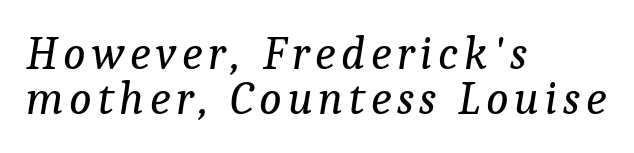
The image shows 47 px regular-weight serif type, italic (leaning right); set left-aligned, tight line spacing (0.96x), not underlined; low stroke contrast and a medium x-height.
